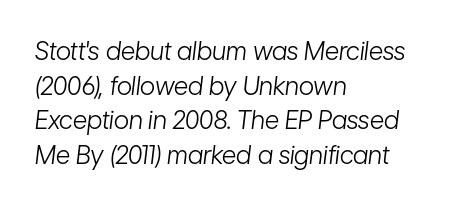
The glyphs look as if they've been sheared to an angle. The paragraph shown leans on its left margin. The baseline area is clear. Words appear dense and cohesive because spacing is normal. Normally led — the rows are evenly, conventionally spaced.
